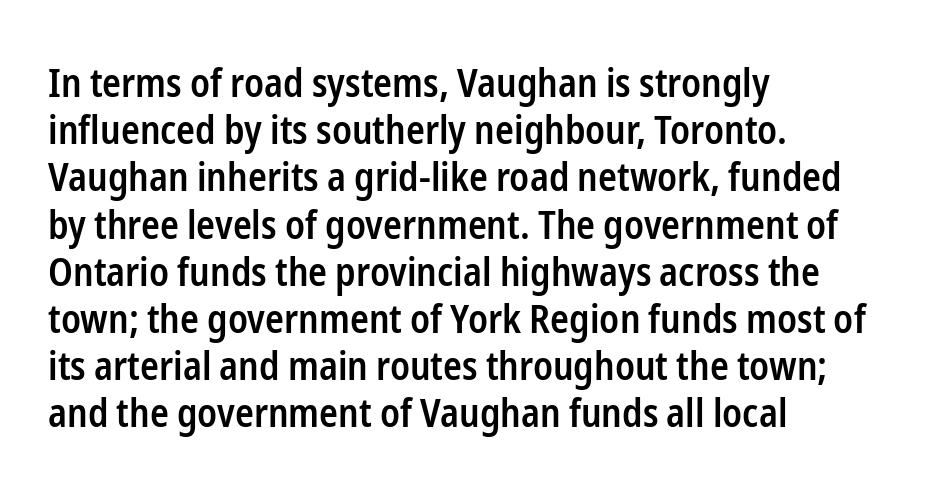
Q: Is the text bold? A: Semi-bold.
Q: Is the text italic (slanted)? A: No, it is upright.
Q: Is the typeface a serif or a sans-serif typeface? A: Sans-serif.
Q: Is the text underlined? A: No.
Q: How is the paragraph aligned? A: Left-aligned.
Q: Is the spacing between letters normal or unusually wide? A: Normal.
Q: Width (condensed, normal, or wide)? A: Condensed.
Q: Stroke contrast? A: Low.
Q: x-height? A: Medium.
Q: Monospaced? A: No.
